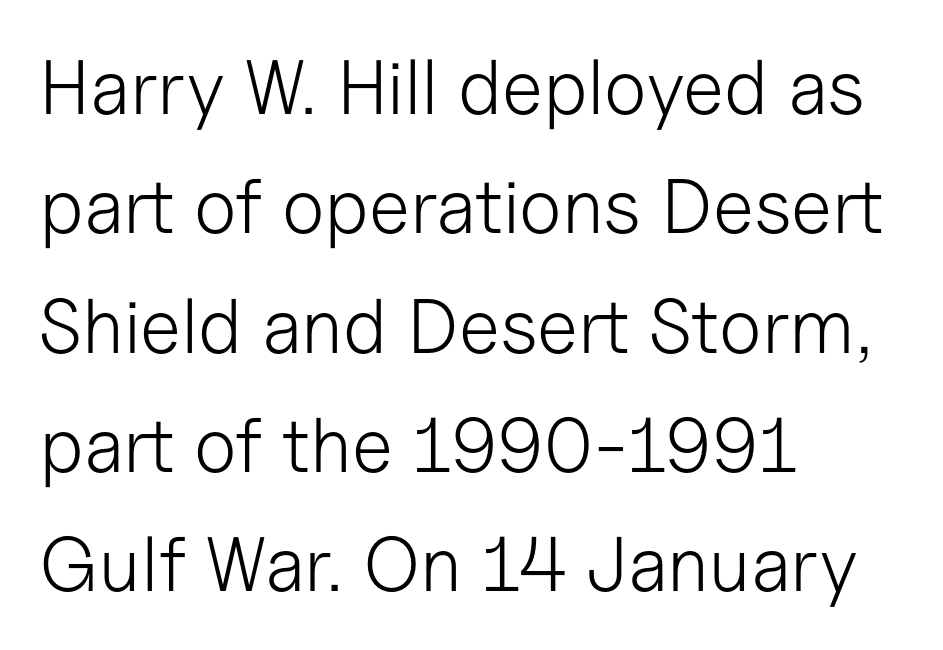
Each word holds together tightly as a unit, with standard inter-letter gaps. Regarding serifs, this sample does without them. These lines sit exactly where default settings would place them. The foot of each line stays bare and open. The face used here is proportionally spaced, like ordinary book or web type. Casual observation: everything's shoved over to the left.
